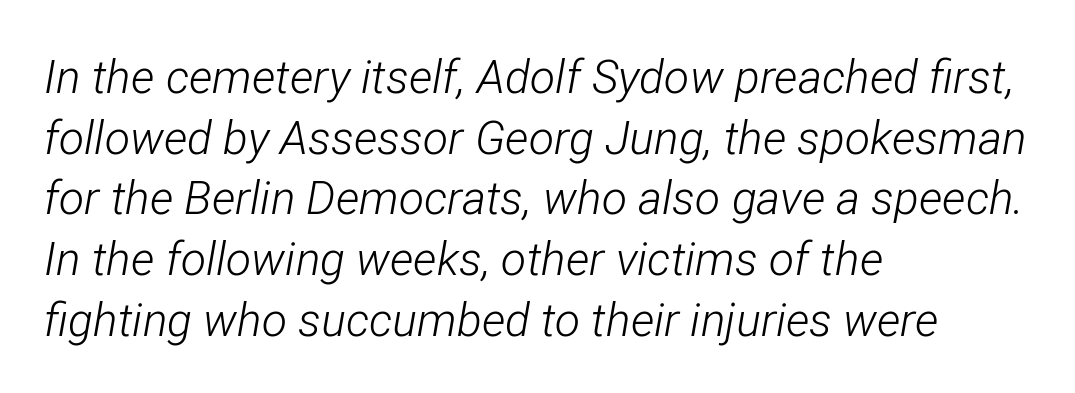
Q: Is the text bold? A: No.
Q: Is the text italic (slanted)? A: Yes, it leans right by about 12 degrees.
Q: Is the text underlined? A: No.
Q: How is the paragraph aligned? A: Left-aligned.
Q: Is the spacing between letters normal or unusually wide? A: Normal.
Q: Is the spacing between lines tight, normal or loose? A: Normal.
Q: Width (condensed, normal, or wide)? A: Condensed.
Q: Stroke contrast? A: Low.
Q: x-height? A: Medium.
Q: Monospaced? A: No.
